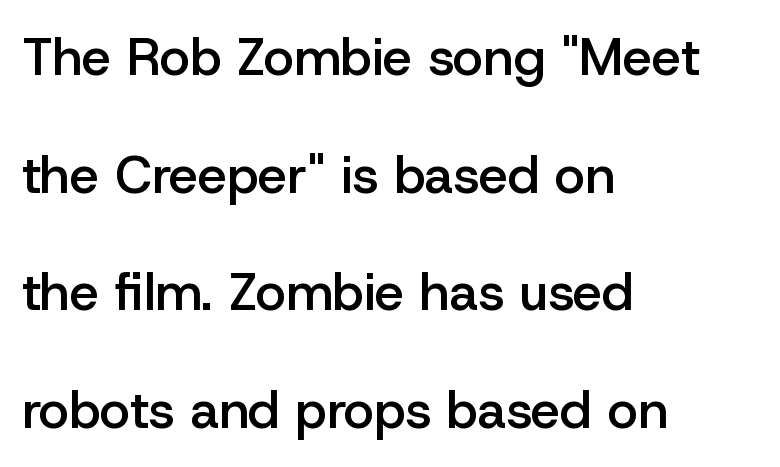
Does the leading feel generous? Absolutely, it's lavish. The face used here is proportionally spaced, like ordinary book or web type. The text block is weighted toward the left margin, trailing off unevenly rightward. Is this a sans? Yes — the strokes have no serifs.
